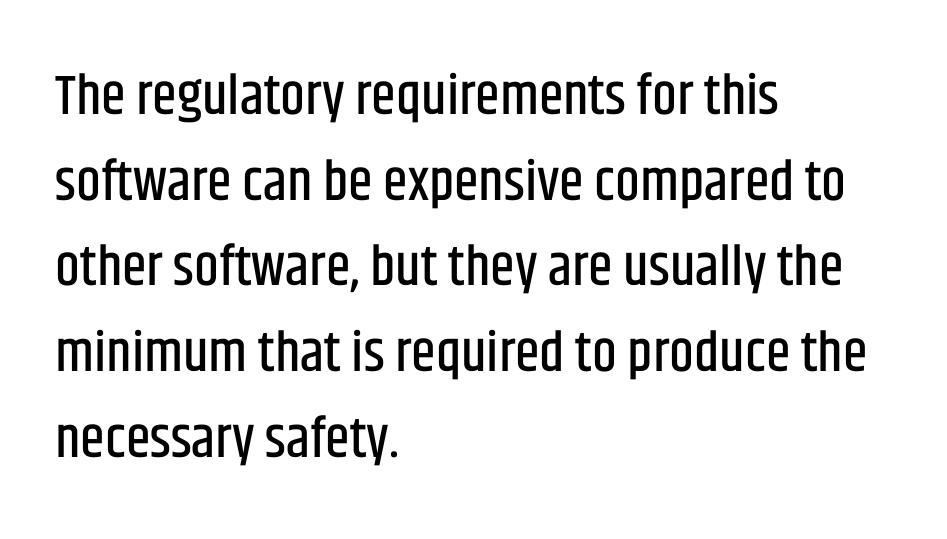
Q: Is the text italic (slanted)? A: No, it is upright.
Q: Is the typeface a serif or a sans-serif typeface? A: Sans-serif.
Q: Is the text underlined? A: No.
Q: How is the paragraph aligned? A: Left-aligned.
Q: Is the spacing between letters normal or unusually wide? A: Normal.
Q: Is the spacing between lines tight, normal or loose? A: Normal.
Q: Width (condensed, normal, or wide)? A: Condensed.
Q: Stroke contrast? A: Low.
Q: x-height? A: Large.
Q: Monospaced? A: No.
